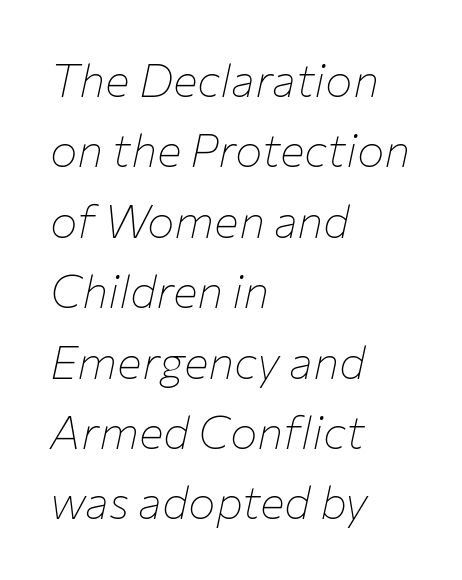
Horizontal bands of white between lines are of average thickness. The font is comparable to plain body text, perhaps lighter. Caption: multi-line text, flush left, ragged right. You can tell it's italic because the verticals aren't actually vertical. Clear beneath every line of the passage. Is this a fixed-width face? No — the glyphs have proportional, varying widths.
